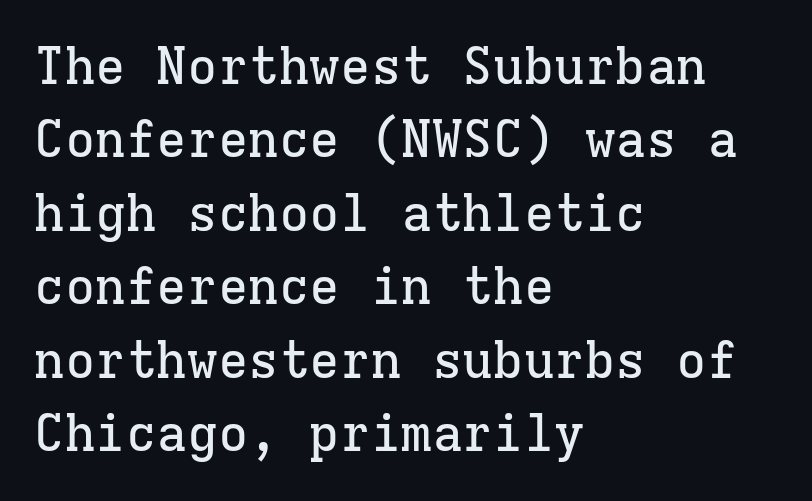
The image shows 51 px serif type, upright, monospaced; set left-aligned, normal line spacing (1.44x), normal letter spacing, not underlined; low stroke contrast and a medium x-height.
